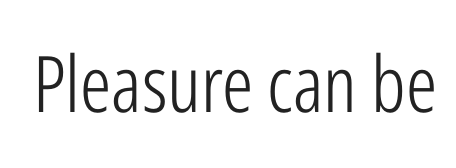
Q: Is the text bold? A: No.
Q: Is the text italic (slanted)? A: No, it is upright.
Q: Is the typeface a serif or a sans-serif typeface? A: Sans-serif.
Q: Is the text underlined? A: No.
Q: Is the spacing between letters normal or unusually wide? A: Normal.
Q: Width (condensed, normal, or wide)? A: Condensed.
Q: Stroke contrast? A: Low.
Q: x-height? A: Medium.
Q: Monospaced? A: No.
